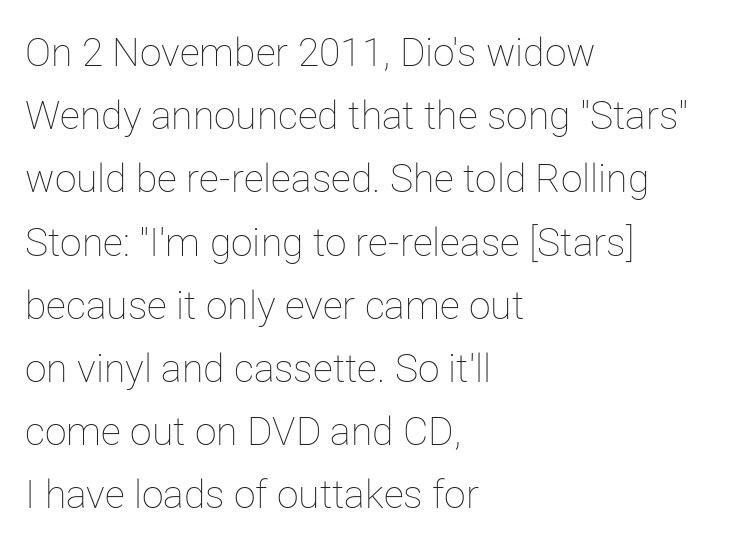
The image shows 39 px thin type, upright; set left-aligned, normal line spacing (1.62x), normal letter spacing, not underlined; low stroke contrast and a medium x-height.
